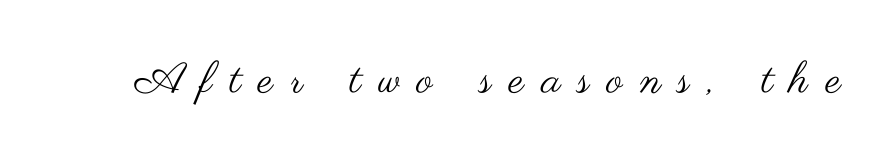
{"serif": "no", "bold": "no", "weight": "regular", "width": "wide", "stroke_contrast": "medium", "x_height": "small", "monospaced": "no", "underline": "no", "letter_spacing": "wide", "letter_spacing_em": 0.4, "glyph_px": 43}
